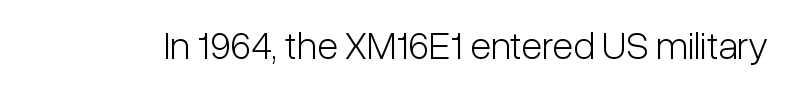
{"serif": "no", "italic": "no", "bold": "no", "weight": "light", "width": "condensed", "stroke_contrast": "low", "x_height": "medium", "monospaced": "no", "underline": "no", "letter_spacing": "normal", "letter_spacing_em": 0.0, "glyph_px": 39}
